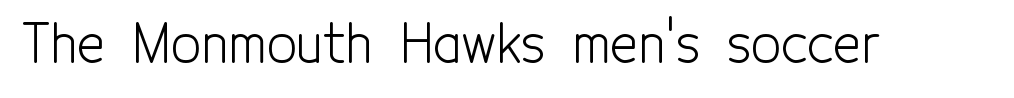
{"serif": "no", "italic": "no", "bold": "no", "weight": "light", "width": "condensed", "x_height": "medium", "monospaced": "no", "underline": "no", "letter_spacing": "normal", "letter_spacing_em": 0.0, "glyph_px": 53}
